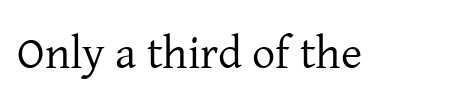
Q: Is the text bold? A: No.
Q: Is the text italic (slanted)? A: No, it is upright.
Q: Is the typeface a serif or a sans-serif typeface? A: Serif.
Q: Is the text underlined? A: No.
Q: Is the spacing between letters normal or unusually wide? A: Normal.
Q: Width (condensed, normal, or wide)? A: Normal.
Q: Stroke contrast? A: Low.
Q: x-height? A: Medium.
Q: Monospaced? A: No.
